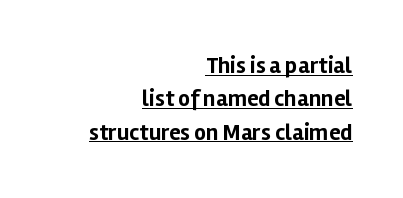
In terms of letterspacing, this is plain default setting. Strokes here are thick enough to call this a true bold. Is there much room between lines? A standard amount, neither cramped nor airy. One-word summary of the alignment: right.
